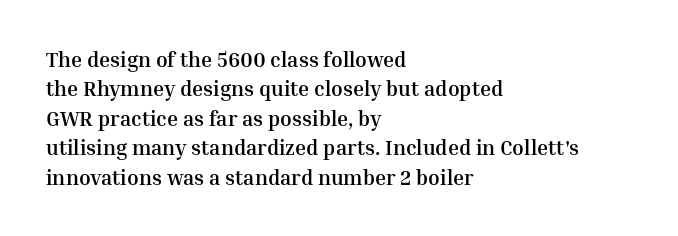
Q: Is the text bold? A: Yes.
Q: Is the text italic (slanted)? A: No, it is upright.
Q: Is the text underlined? A: No.
Q: How is the paragraph aligned? A: Left-aligned.
Q: Is the spacing between letters normal or unusually wide? A: Normal.
Q: Is the spacing between lines tight, normal or loose? A: Normal.
